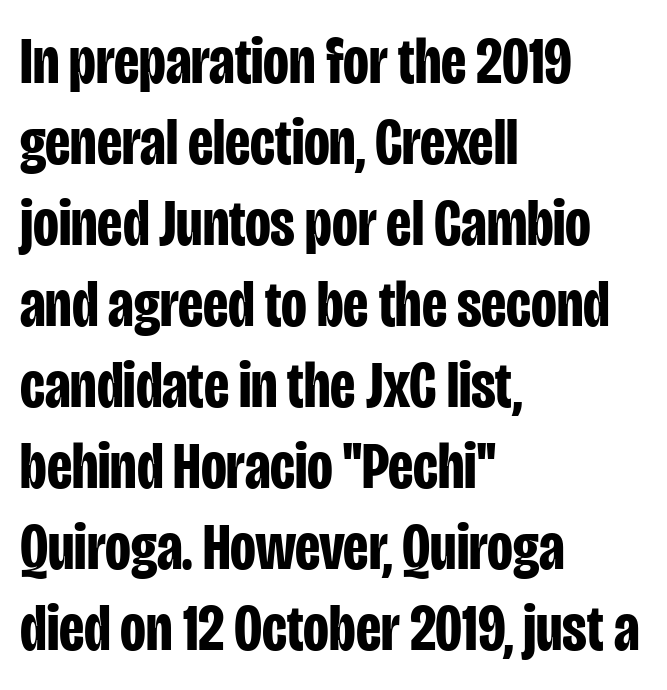
Q: Is the text bold? A: Yes.
Q: Is the text italic (slanted)? A: No, it is upright.
Q: Is the typeface a serif or a sans-serif typeface? A: Sans-serif.
Q: Is the text underlined? A: No.
Q: How is the paragraph aligned? A: Left-aligned.
Q: Is the spacing between letters normal or unusually wide? A: Normal.
Q: Width (condensed, normal, or wide)? A: Condensed.
Q: Stroke contrast? A: Low.
Q: x-height? A: Large.
Q: Monospaced? A: No.
